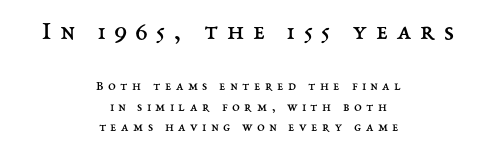
Horizontally, the lines are justified to the midpoint only. Line spacing here is normal. Type without underlining. The letters look calm and open, with moderate or lighter stems.
